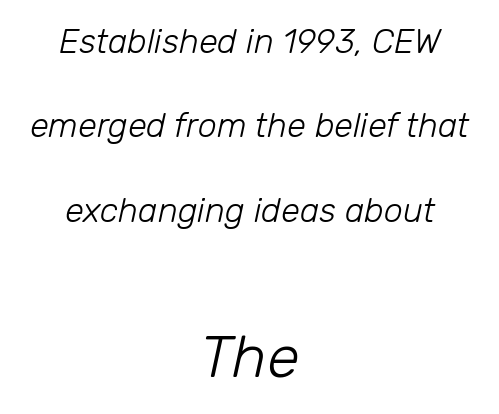
The image shows 59 px light type, italic (leaning right); set centered, loose line spacing (2.48x), normal letter spacing, not underlined; the second (bottom) block is 1.74x larger; low stroke contrast and a medium x-height.
